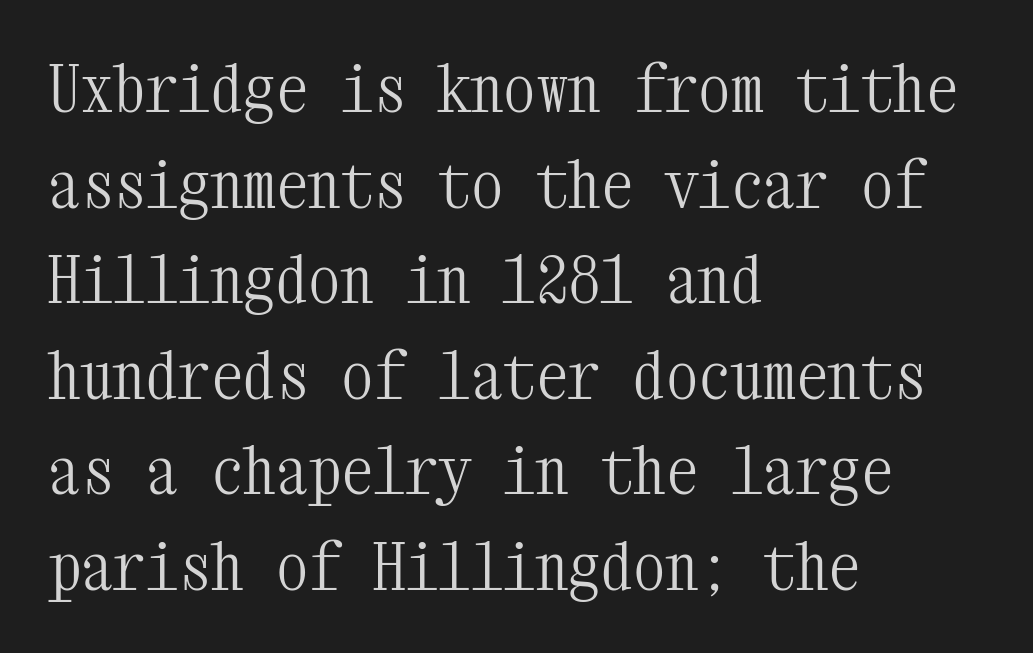
The image shows 65 px light, condensed serif type, upright, monospaced; set left-aligned, normal line spacing (1.47x), normal letter spacing, not underlined; medium stroke contrast and a medium x-height.
